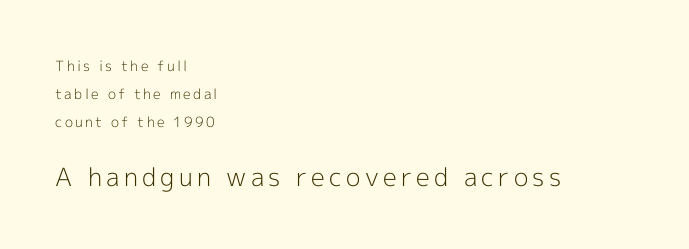
The gap between lines stays unmarked. Type size steps up from the first block to the second. Unlike italic type, these characters show no tilt at all. The rag falls on the right side of this text block.
